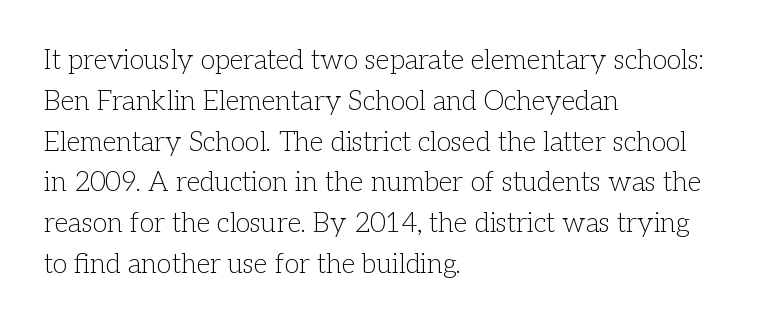
Q: Is the text bold? A: No.
Q: Is the text italic (slanted)? A: No, it is upright.
Q: Is the text underlined? A: No.
Q: How is the paragraph aligned? A: Left-aligned.
Q: Is the spacing between letters normal or unusually wide? A: Normal.
Q: Is the spacing between lines tight, normal or loose? A: Normal.
